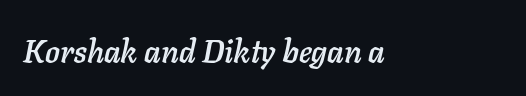
{"italic": "yes", "lean": "right", "slant_degrees": 11, "width": "normal", "stroke_contrast": "low", "x_height": "medium", "monospaced": "no", "underline": "no", "letter_spacing": "normal", "letter_spacing_em": 0.0, "glyph_px": 31}
